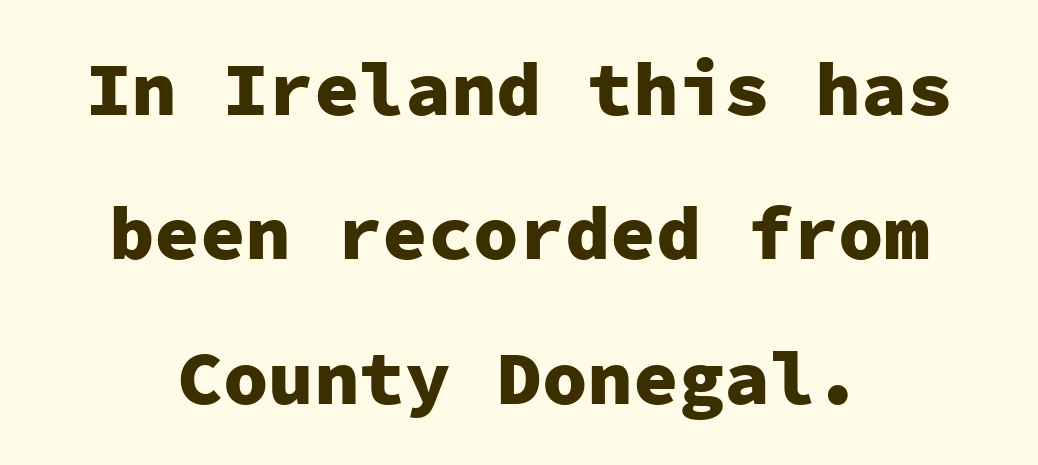
{"serif": "no", "italic": "no", "bold": "yes", "weight": "heavy", "width": "normal", "stroke_contrast": "low", "x_height": "medium", "monospaced": "yes", "underline": "no", "align": "center", "line_spacing": "loose", "line_spacing_ratio": 1.9, "letter_spacing": "normal", "letter_spacing_em": 0.0, "glyph_px": 76}
